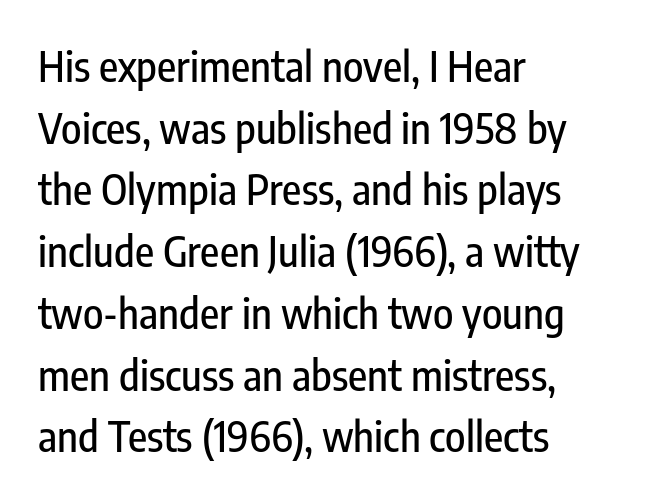
{"serif": "no", "italic": "no", "width": "condensed", "stroke_contrast": "low", "x_height": "medium", "monospaced": "no", "underline": "no", "align": "left", "line_spacing": "normal", "line_spacing_ratio": 1.47, "letter_spacing": "normal", "letter_spacing_em": 0.0, "glyph_px": 42}
